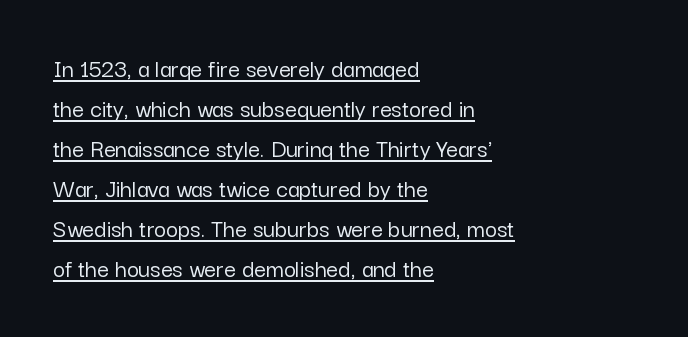
Posture: straight, roman, zero tilt. A continuous stroke trails under the words, as in a hyperlink. The ragged edge is on the right, which tells us the setting is flush left. Short note: letters normally spaced. Horizontal bands of white between lines are of average thickness.
